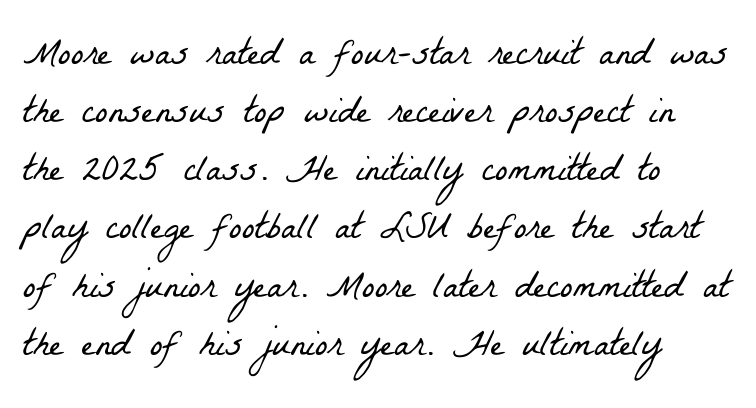
Q: Is the text bold? A: No.
Q: Is the typeface a serif or a sans-serif typeface? A: Serif.
Q: Is the text underlined? A: No.
Q: How is the paragraph aligned? A: Left-aligned.
Q: Is the spacing between letters normal or unusually wide? A: Normal.
Q: Is the spacing between lines tight, normal or loose? A: Normal.
Q: Width (condensed, normal, or wide)? A: Condensed.
Q: Stroke contrast? A: Low.
Q: x-height? A: Medium.
Q: Monospaced? A: No.
